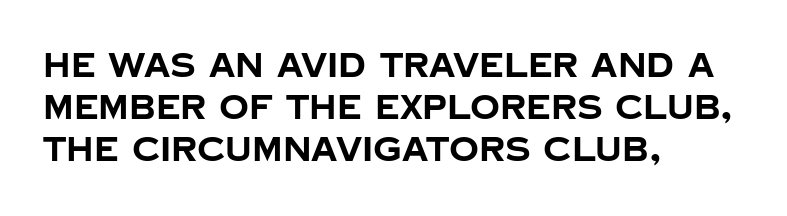
{"serif": "no", "italic": "no", "bold": "yes", "weight": "bold", "width": "normal", "stroke_contrast": "low", "x_height": "large", "monospaced": "no", "underline": "no", "align": "left", "line_spacing": "normal", "line_spacing_ratio": 1.27, "letter_spacing": "normal", "letter_spacing_em": 0.0, "glyph_px": 33}
